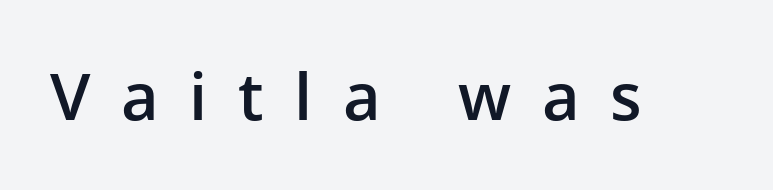
Q: Is the text bold? A: Semi-bold.
Q: Is the text italic (slanted)? A: No, it is upright.
Q: Is the typeface a serif or a sans-serif typeface? A: Sans-serif.
Q: Is the text underlined? A: No.
Q: Is the spacing between letters normal or unusually wide? A: Unusually wide.
Q: Width (condensed, normal, or wide)? A: Normal.
Q: Stroke contrast? A: Low.
Q: x-height? A: Medium.
Q: Monospaced? A: No.
